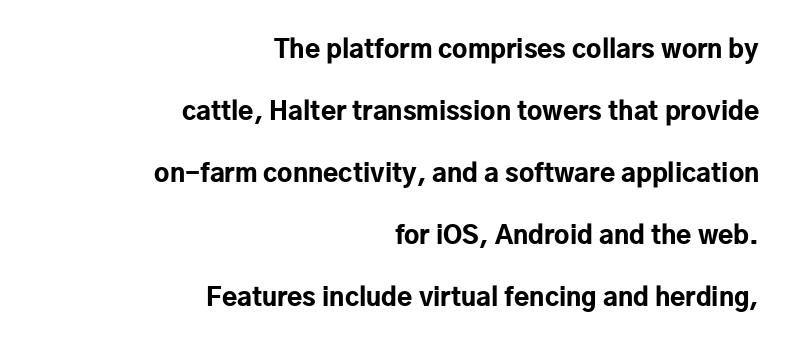
The letters stand upright; this is a roman face. The gap between lines stays unmarked. One-word summary of the alignment: right. Airy leading.
